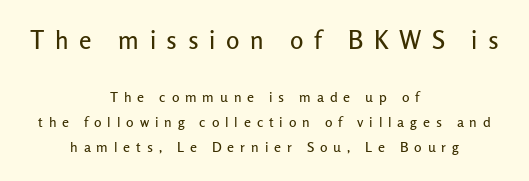
The image shows 25 px text type, upright; set centered, line spacing 1.78x, unusually wide letter spacing (+0.42 em), not underlined; the first (top) block is 1.79x larger.
